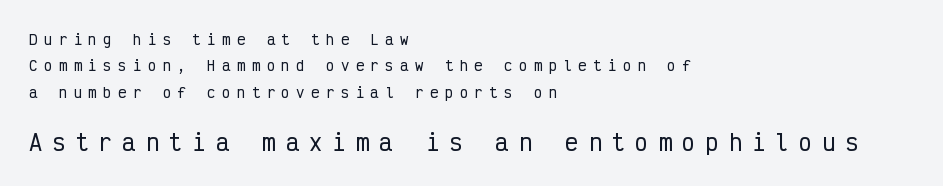
{"italic": "no", "underline": "no", "align": "left", "line_spacing_ratio": 1.89, "letter_spacing": "wide", "letter_spacing_em": 0.46, "larger_block": "second", "size_ratio": 1.57, "glyph_px": 22}
